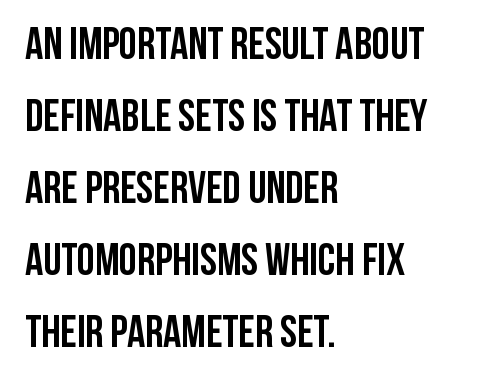
Q: Is the text bold? A: Yes.
Q: Is the text italic (slanted)? A: No, it is upright.
Q: Is the typeface a serif or a sans-serif typeface? A: Sans-serif.
Q: Is the text underlined? A: No.
Q: How is the paragraph aligned? A: Left-aligned.
Q: Is the spacing between letters normal or unusually wide? A: Normal.
Q: Is the spacing between lines tight, normal or loose? A: Normal.
Q: Width (condensed, normal, or wide)? A: Condensed.
Q: Stroke contrast? A: Low.
Q: x-height? A: Large.
Q: Monospaced? A: No.
